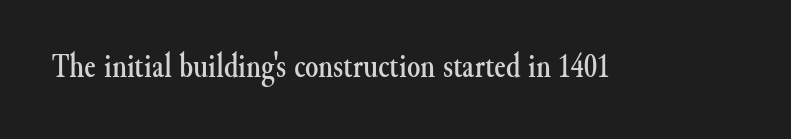
No italicization has been applied; the sample stays upright. The space beneath each line is pristine and unruled. Observe the ordinary spacing: letters are neighbours, not strangers. A serif font was chosen for this passage.
